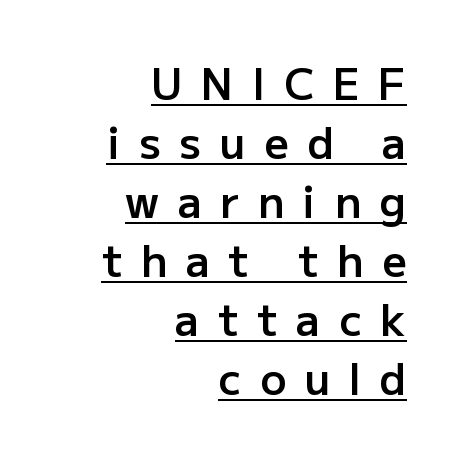
{"serif": "no", "italic": "no", "bold": "semi", "weight": "semibold", "width": "normal", "stroke_contrast": "low", "x_height": "medium", "monospaced": "no", "underline": "yes", "align": "right", "line_spacing": "normal", "line_spacing_ratio": 1.37, "letter_spacing": "wide", "letter_spacing_em": 0.43, "glyph_px": 43}
